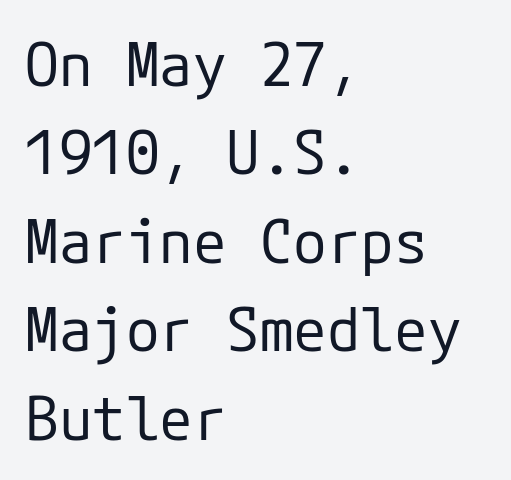
Q: Is the text bold? A: No.
Q: Is the text italic (slanted)? A: No, it is upright.
Q: Is the typeface a serif or a sans-serif typeface? A: Sans-serif.
Q: Is the text underlined? A: No.
Q: How is the paragraph aligned? A: Left-aligned.
Q: Is the spacing between letters normal or unusually wide? A: Normal.
Q: Is the spacing between lines tight, normal or loose? A: Normal.
Q: Width (condensed, normal, or wide)? A: Normal.
Q: Stroke contrast? A: Low.
Q: x-height? A: Medium.
